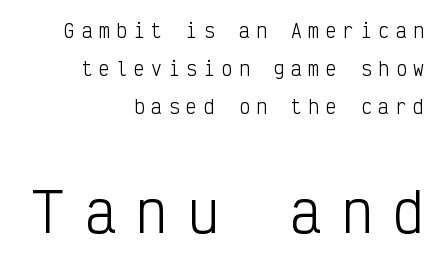
No feet cap the strokes, marking this as sans-serif type. This sample has the even, mechanical cadence of fixed-width lettering. Look at the glyph heights: the lower group is clearly the bigger setting. If you drew a ruler down the right edge, every line would touch it. Check under the words: just untouched page.
